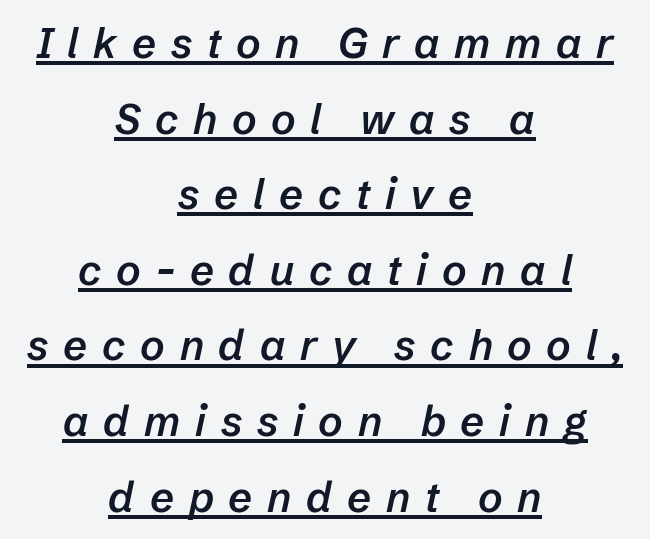
{"italic": "yes", "lean": "right", "slant_degrees": 12, "bold": "semi", "weight": "semibold", "width": "normal", "stroke_contrast": "low", "x_height": "medium", "monospaced": "no", "underline": "yes", "align": "center", "line_spacing_ratio": 1.8, "letter_spacing": "wide", "letter_spacing_em": 0.35, "glyph_px": 42}
